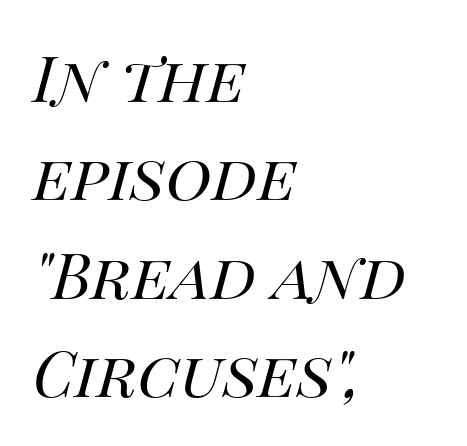
{"italic": "yes", "lean": "right", "slant_degrees": 14, "bold": "no", "weight": "regular", "width": "normal", "stroke_contrast": "medium", "x_height": "large", "monospaced": "no", "underline": "no", "align": "left", "line_spacing": "normal", "line_spacing_ratio": 1.56, "letter_spacing": "normal", "letter_spacing_em": 0.0, "glyph_px": 63}
